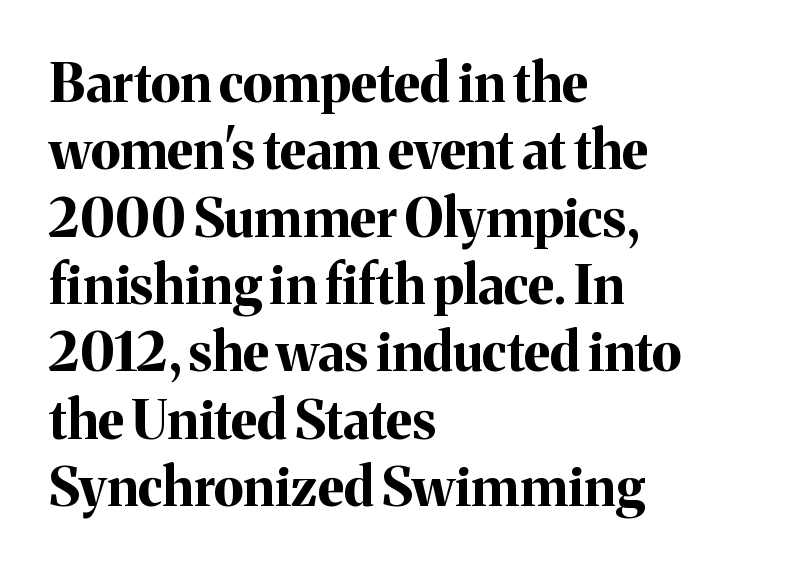
The letters stand straight up with perfectly vertical stems. Is this a sans? No — the strokes have serifs. Descenders hang freely into open space. The designer left line spacing at the default.
